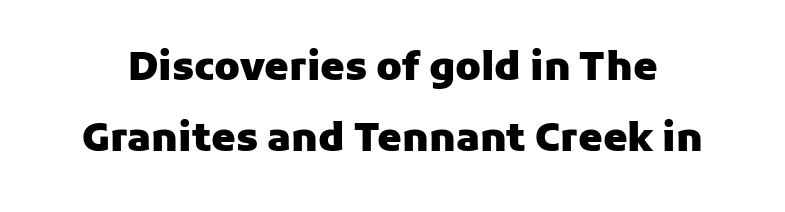
Does the lettering tilt? It doesn't — this is upright. The face used here is proportionally spaced, like ordinary book or web type. The zone under the glyphs is completely vacant. Are there feet on the stems? There aren't — it's a sans. Compared with typical body copy, the letter spacing here is the same. You'd pick this weight for a headline — it's a proper bold.
